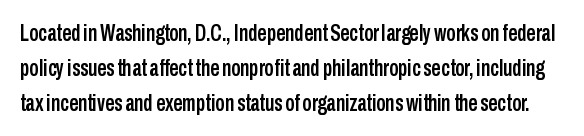
Quick note: underline off. One glance says typical: line gaps are just what's usual. When letters stand straight like this, we call the style roman or upright. Tracking here is standard; glyphs follow each other at the usual distance.
